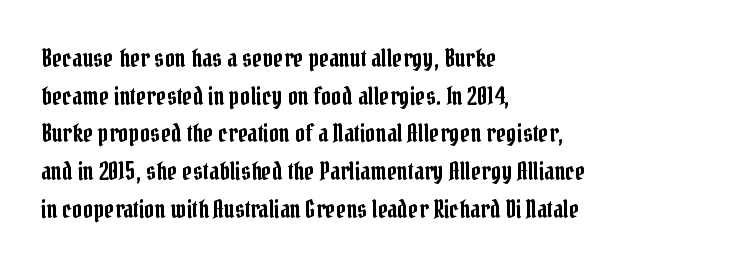
Descender tails drop into unmarked territory. If you drew a ruler down the left edge, every line would touch it. Nope, not italic — everything's standing straight. Successive baselines arrive at the customary interval. Tracking value appears to be zero — textbook default spacing.
